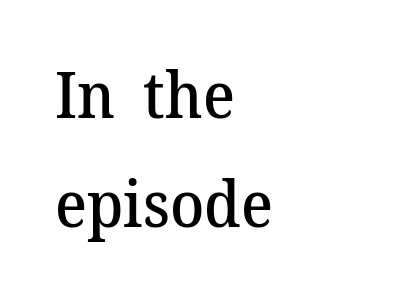
What kind of face is this? One with serifs. The typography opts for an upright posture over an oblique one. Horizontally, the lines are justified to the leading edge only. Typesetter's note: demi weight, one step under bold.
